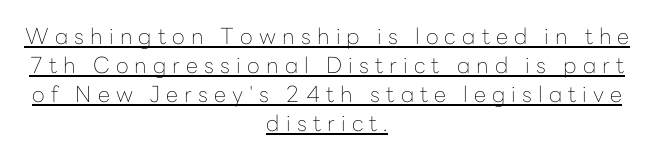
This sample carries an underscore along the baseline area. Inter-character spacing is expanded well beyond the font's built-in metrics. Weight: in the light-to-regular range. A student would call this center alignment; a typographer would say set centered. This sample uses an upright cut, with every glyph sitting square on the baseline. Whoever set this chose a conventional vertical rhythm.
